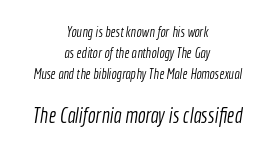
Baseline-to-baseline distance is the conventional proportion of letter height. The type is set solid horizontally, with unmodified tracking. The cut favours lightness, reaching ordinary text weight at its darkest. The text block is weighted toward neither margin, spreading evenly from the middle. The more generous point size was reserved for the lower chunk.
